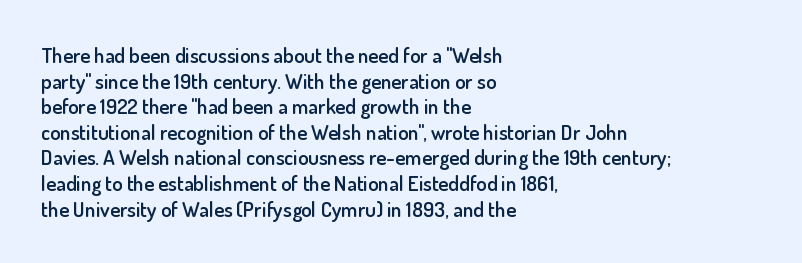
{"italic": "no", "bold": "semi", "underline": "no", "align": "left", "line_spacing_ratio": 1.22, "letter_spacing": "normal", "letter_spacing_em": 0.0, "glyph_px": 21}
